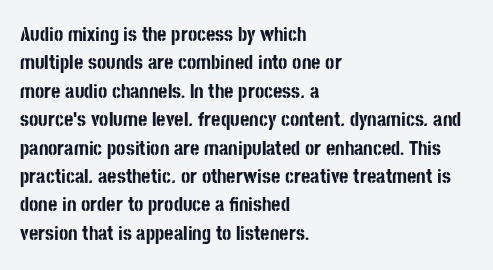
{"italic": "no", "bold": "yes", "underline": "no", "align": "left", "line_spacing": "normal", "line_spacing_ratio": 1.42, "letter_spacing": "normal", "letter_spacing_em": 0.0, "glyph_px": 20}
